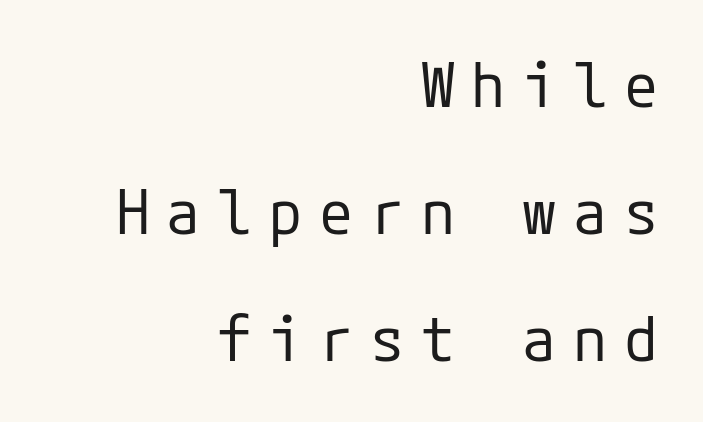
The image shows 62 px regular-weight sans-serif type, upright; set right-aligned, loose line spacing (2.05x), unusually wide letter spacing (+0.27 em), not underlined; low stroke contrast and a medium x-height.
